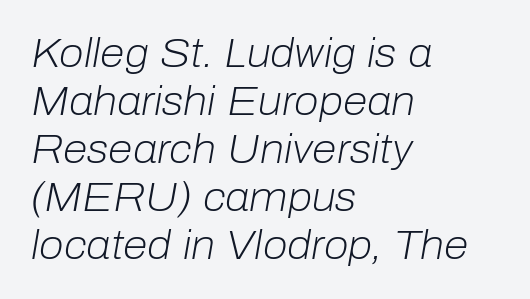
{"italic": "yes", "lean": "right", "slant_degrees": 10, "bold": "no", "weight": "light", "width": "normal", "stroke_contrast": "low", "x_height": "medium", "monospaced": "no", "underline": "no", "align": "left", "line_spacing_ratio": 1.2, "letter_spacing": "normal", "letter_spacing_em": 0.0, "glyph_px": 40}
